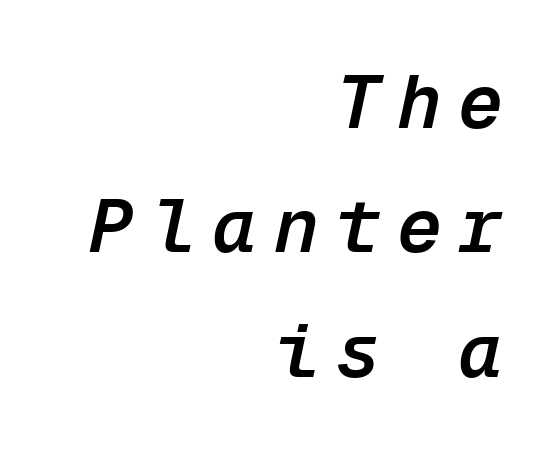
Q: Is the text bold? A: Semi-bold.
Q: Is the text italic (slanted)? A: Yes, it leans right by about 12 degrees.
Q: Is the text underlined? A: No.
Q: How is the paragraph aligned? A: Right-aligned.
Q: Is the spacing between letters normal or unusually wide? A: Unusually wide.
Q: Is the spacing between lines tight, normal or loose? A: Normal.
Q: Width (condensed, normal, or wide)? A: Normal.
Q: Stroke contrast? A: Low.
Q: x-height? A: Medium.
Q: Monospaced? A: Yes.
